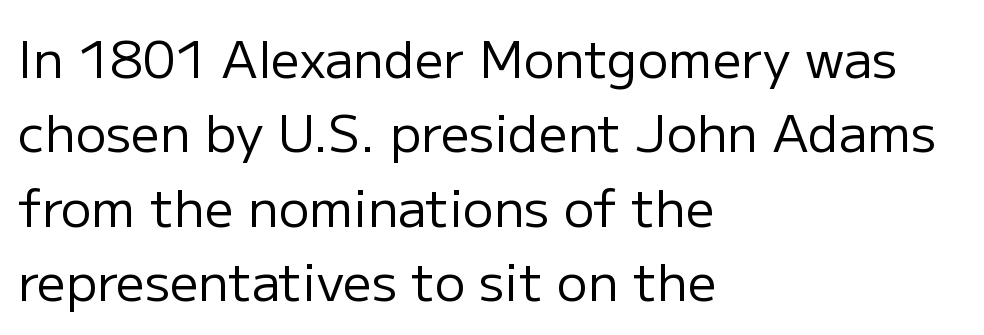
The image shows 51 px regular-weight sans-serif type, upright; set left-aligned, normal line spacing (1.46x), normal letter spacing, not underlined; low stroke contrast and a medium x-height.
